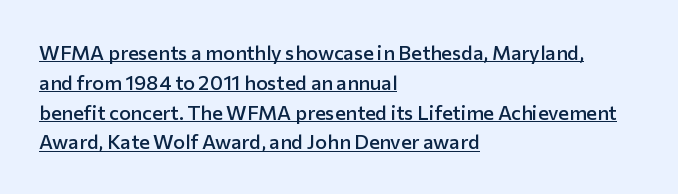
Q: Is the text bold? A: Semi-bold.
Q: Is the text italic (slanted)? A: No, it is upright.
Q: Is the text underlined? A: Yes.
Q: How is the paragraph aligned? A: Left-aligned.
Q: Is the spacing between letters normal or unusually wide? A: Normal.
Q: Is the spacing between lines tight, normal or loose? A: Normal.
